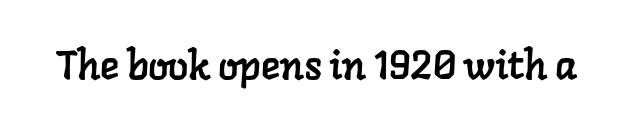
Type style note: has serifs. A clean baseline with only descenders dipping below it. The letterforms sit shoulder to shoulder at normal distance. Note the varied advance widths — an 'i' is clearly narrower than an 'm'.
